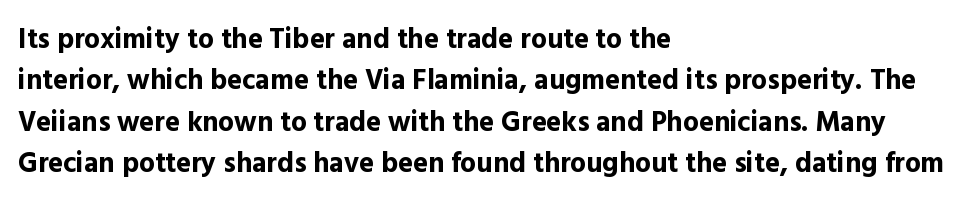
Do the characters align in a grid? No, the font is proportional. The rendering uses a moderate line-height, typical for paragraphs. Each letter's strokes conclude bluntly, with no projecting serifs. Beneath every word, the page is bare. A typesetter would mark this as roman, not italic. How heavy is the stroke? Heavy — this is a bold.
